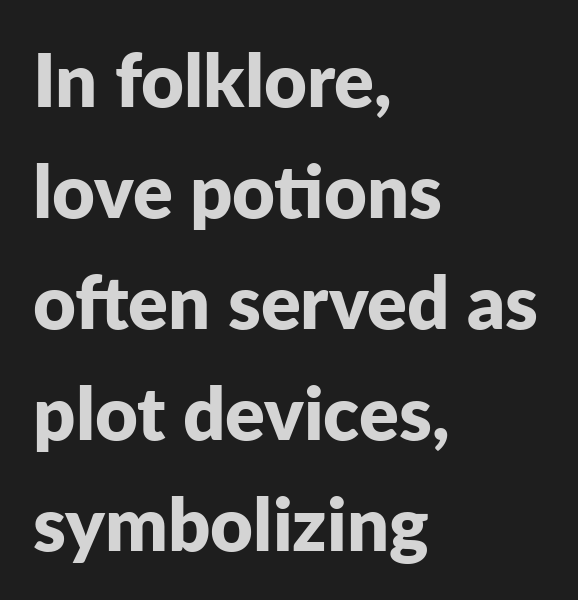
The image shows 74 px bold sans-serif type, upright; set left-aligned, normal line spacing (1.5x), normal letter spacing, not underlined; low stroke contrast and a medium x-height.
